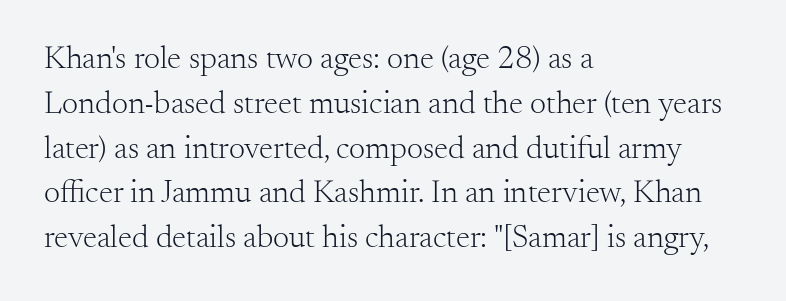
Q: Is the text bold? A: No.
Q: Is the text italic (slanted)? A: No, it is upright.
Q: Is the typeface a serif or a sans-serif typeface? A: Serif.
Q: Is the text underlined? A: No.
Q: How is the paragraph aligned? A: Left-aligned.
Q: Is the spacing between letters normal or unusually wide? A: Normal.
Q: Is the spacing between lines tight, normal or loose? A: Normal.
Q: Width (condensed, normal, or wide)? A: Normal.
Q: Stroke contrast? A: Medium.
Q: x-height? A: Small.
Q: Monospaced? A: No.
